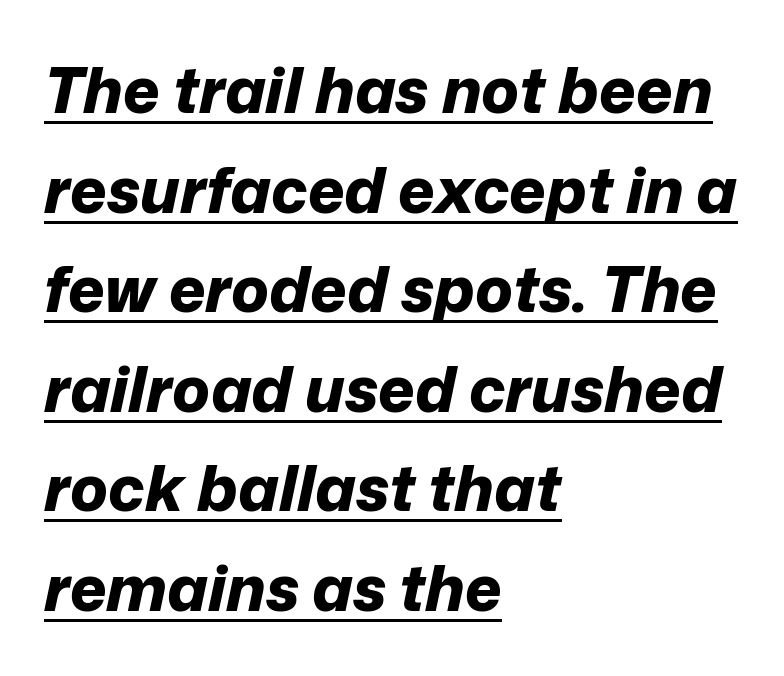
Plenty of ink on the page — the face is bold. A typesetter would mark this as italic. Teacher's note: observe the even left margin — that is flush-left alignment. You can see a thin bar hugging the bottom of the glyphs. Interline gaps are of average width in this sample.
